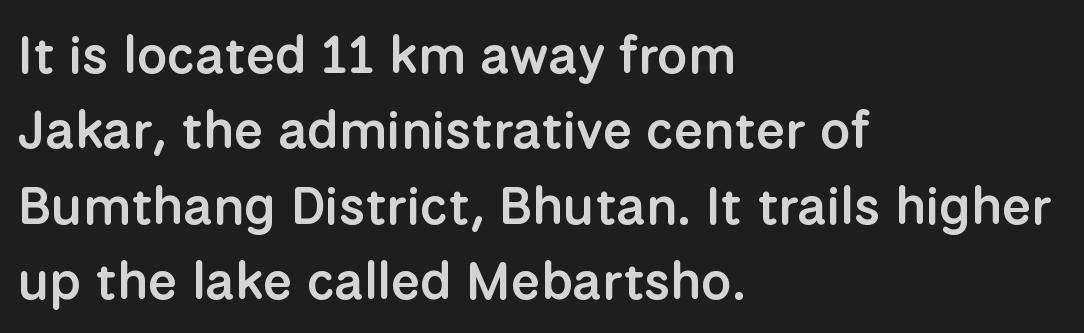
The image shows 53 px semibold sans-serif type, upright; set left-aligned, normal line spacing (1.42x), normal letter spacing, not underlined; low stroke contrast and a medium x-height.
